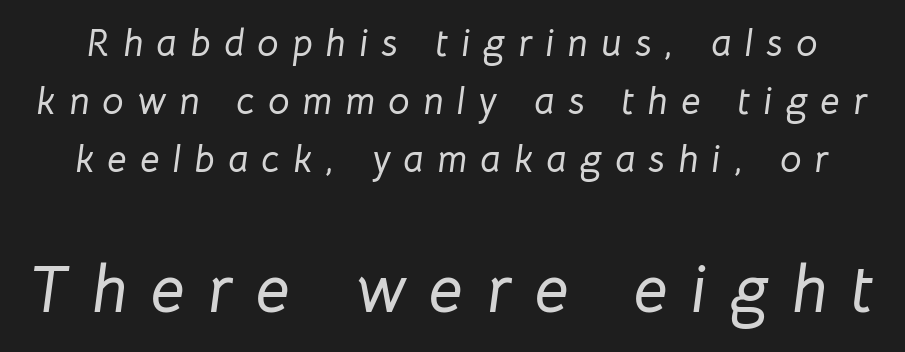
Visually, the bottom section dominates because its glyphs are scaled up. The face used here is proportionally spaced, like ordinary book or web type. Notice how the stems are inclined rather than vertical — that's the hallmark of italics. In terms of leading, this rendering sits right in the middle. The type is letterspaced generously, with wide tracking.
